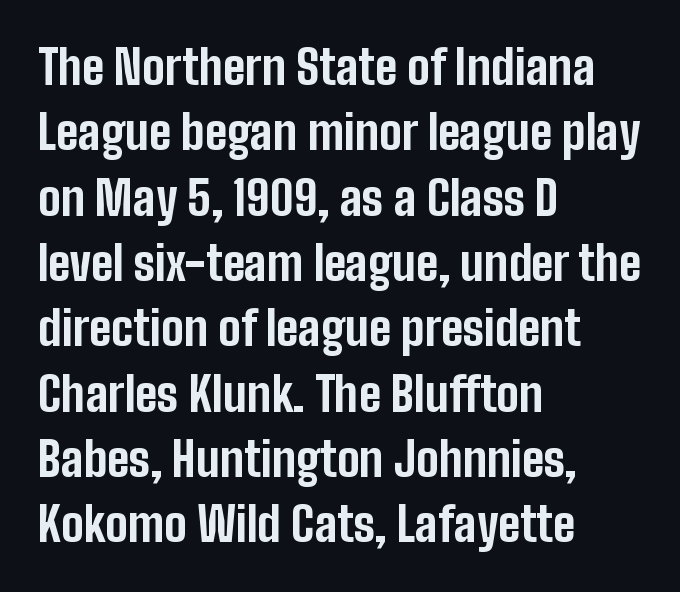
{"serif": "no", "italic": "no", "bold": "yes", "weight": "bold", "width": "condensed", "stroke_contrast": "low", "x_height": "medium", "monospaced": "no", "underline": "no", "align": "left", "line_spacing": "normal", "line_spacing_ratio": 1.39, "letter_spacing": "normal", "letter_spacing_em": 0.0, "glyph_px": 47}
